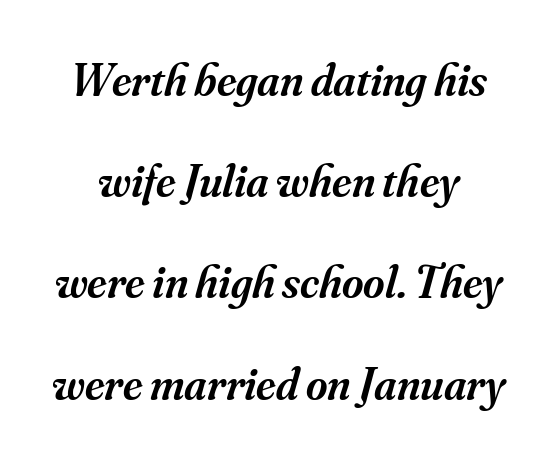
The image shows 46 px semibold serif type, italic (leaning right); set loose line spacing (2.2x), normal letter spacing, not underlined; medium stroke contrast and a small x-height.
